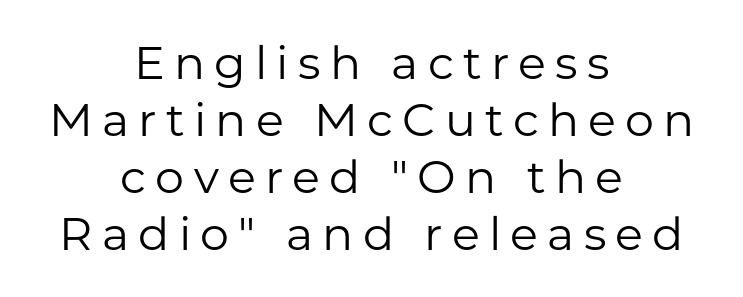
When letters stand straight like this, we call the style roman or upright. How are the letters spaced? Widely, with obvious added tracking. Unlike a traditional serif, this face leaves its strokes unadorned. The strokes are not fattened; the text isn't bold.
